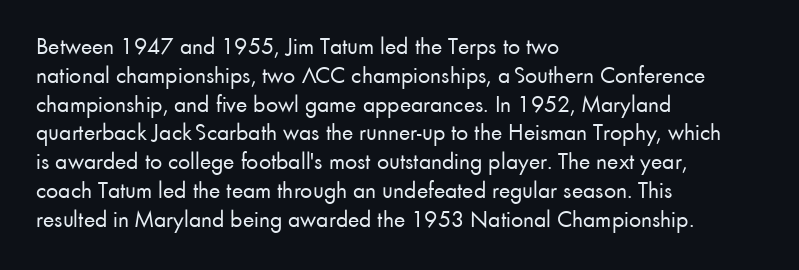
Horizontal alignment here is leftward, the default for most running prose. Is the stroke heavy? The answer is a plain regular-or-lighter. Posture: upright roman. The baseline area is clear. Between one letter and the next there's only the usual sliver of space.
